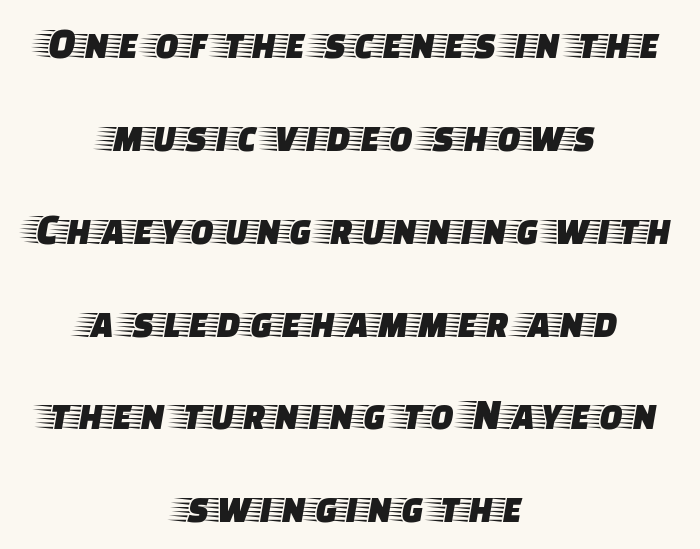
{"serif": "yes", "width": "wide", "stroke_contrast": "low", "x_height": "large", "monospaced": "no", "underline": "no", "align": "center", "line_spacing": "loose", "line_spacing_ratio": 2.11, "letter_spacing": "normal", "letter_spacing_em": 0.0, "glyph_px": 44}
